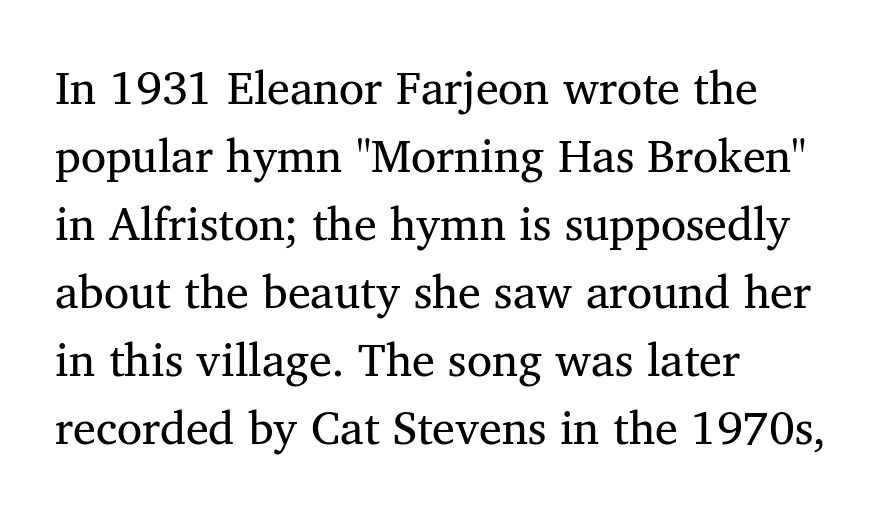
Q: Is the text bold? A: No.
Q: Is the typeface a serif or a sans-serif typeface? A: Serif.
Q: Is the text underlined? A: No.
Q: How is the paragraph aligned? A: Left-aligned.
Q: Is the spacing between letters normal or unusually wide? A: Normal.
Q: Is the spacing between lines tight, normal or loose? A: Normal.
Q: Width (condensed, normal, or wide)? A: Normal.
Q: Stroke contrast? A: Medium.
Q: x-height? A: Medium.
Q: Monospaced? A: No.
